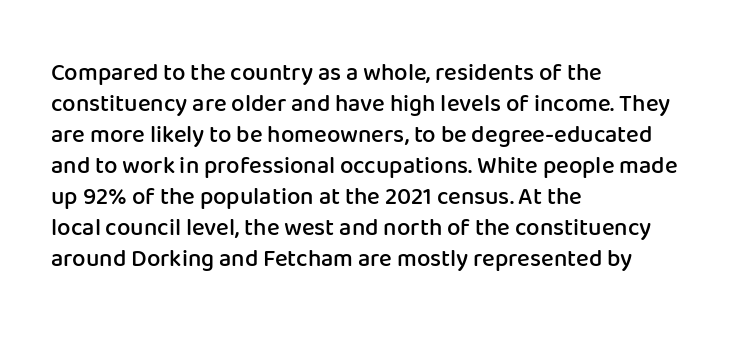
The image shows 24 px text type, upright; set left-aligned, normal line spacing (1.29x), normal letter spacing, not underlined.
